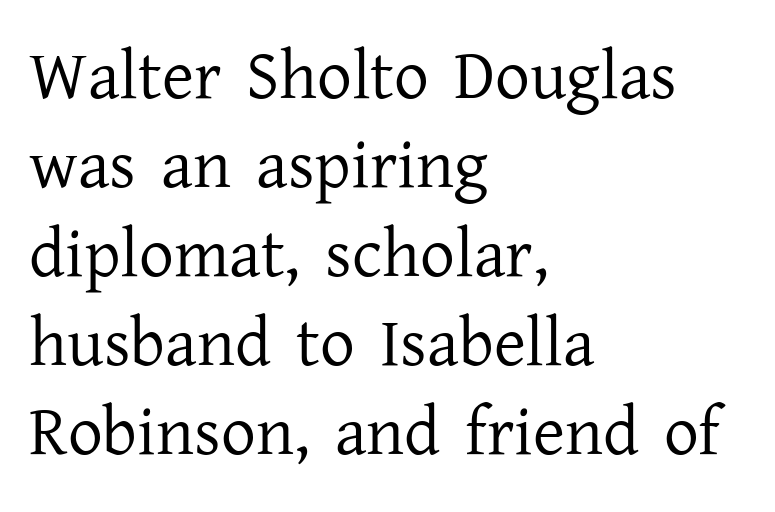
{"serif": "yes", "italic": "no", "bold": "no", "weight": "regular", "width": "normal", "stroke_contrast": "low", "x_height": "medium", "monospaced": "no", "underline": "no", "align": "left", "line_spacing": "normal", "line_spacing_ratio": 1.29, "letter_spacing": "normal", "letter_spacing_em": 0.0, "glyph_px": 69}
